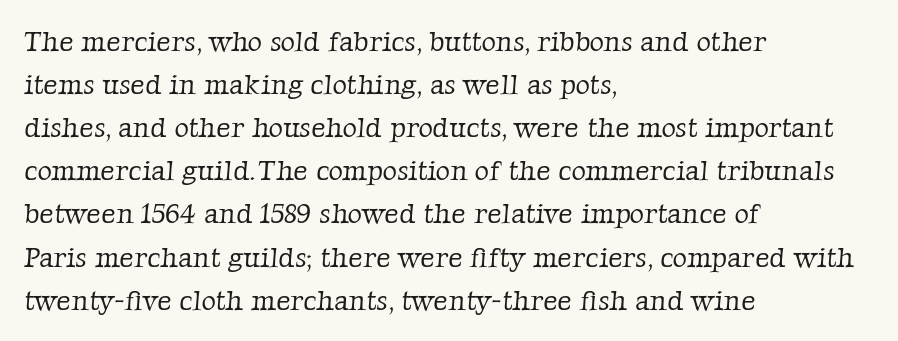
Q: Is the text bold? A: No.
Q: Is the typeface a serif or a sans-serif typeface? A: Serif.
Q: Is the text underlined? A: No.
Q: How is the paragraph aligned? A: Left-aligned.
Q: Is the spacing between letters normal or unusually wide? A: Normal.
Q: Is the spacing between lines tight, normal or loose? A: Normal.
Q: Width (condensed, normal, or wide)? A: Normal.
Q: Stroke contrast? A: Low.
Q: x-height? A: Medium.
Q: Monospaced? A: No.
